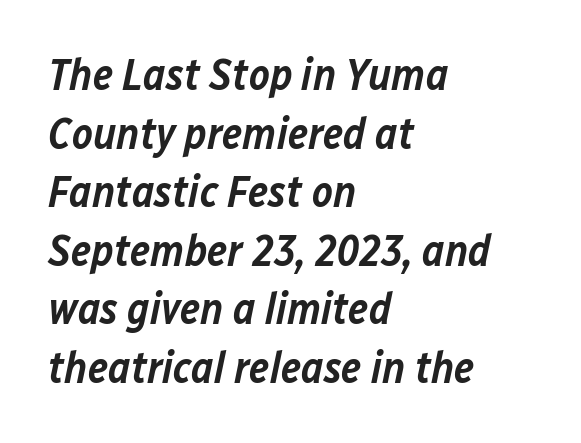
Q: Is the text bold? A: Semi-bold.
Q: Is the text italic (slanted)? A: Yes, it leans right by about 12 degrees.
Q: Is the text underlined? A: No.
Q: How is the paragraph aligned? A: Left-aligned.
Q: Is the spacing between letters normal or unusually wide? A: Normal.
Q: Is the spacing between lines tight, normal or loose? A: Normal.
Q: Width (condensed, normal, or wide)? A: Normal.
Q: Stroke contrast? A: Low.
Q: x-height? A: Medium.
Q: Monospaced? A: No.
